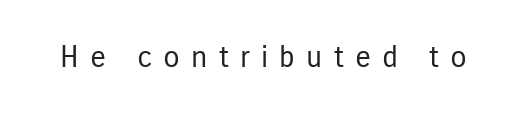
The image shows 30 px regular-weight, condensed sans-serif type, upright; set unusually wide letter spacing (+0.37 em), not underlined; low stroke contrast and a medium x-height.
